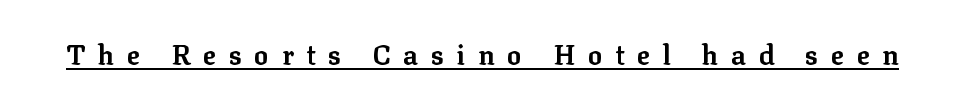
In terms of posture, this sample is upright. Does a line run under the words? Yes, clearly. The glyphs have the mass of a bold cut. Words appear elongated and porous because spacing is wide.
